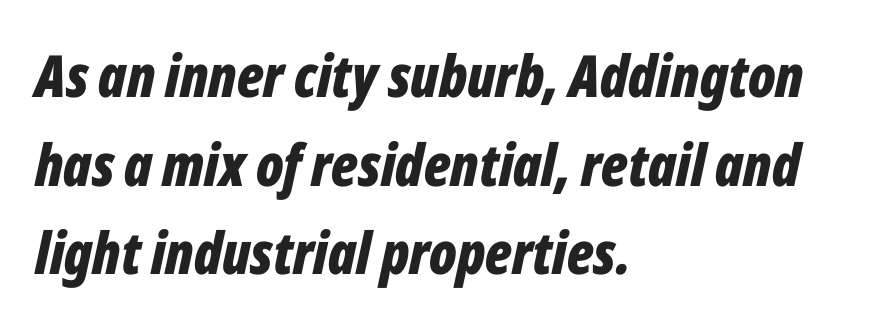
{"italic": "yes", "lean": "right", "slant_degrees": 12, "bold": "yes", "weight": "bold", "width": "condensed", "stroke_contrast": "low", "x_height": "medium", "monospaced": "no", "underline": "no", "align": "left", "line_spacing": "normal", "line_spacing_ratio": 1.53, "letter_spacing": "normal", "letter_spacing_em": 0.0, "glyph_px": 58}
